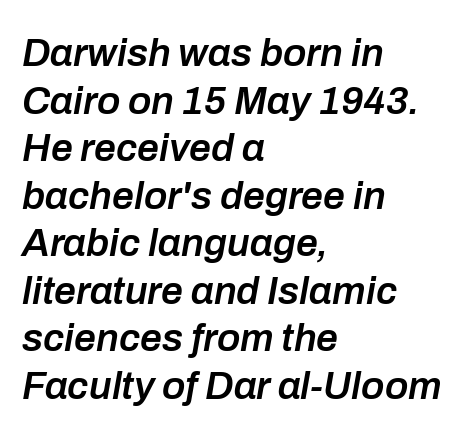
The image shows 39 px semibold type, italic (leaning right); set left-aligned, line spacing 1.22x, normal letter spacing, not underlined; low stroke contrast and a medium x-height.
